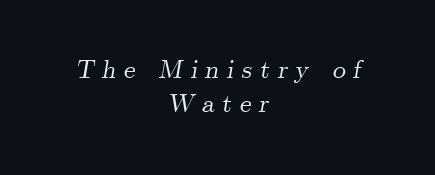
Q: Is the text italic (slanted)? A: Yes, it leans right by about 9 degrees.
Q: Is the text underlined? A: No.
Q: How is the paragraph aligned? A: Centered.
Q: Is the spacing between letters normal or unusually wide? A: Unusually wide.
Q: Is the spacing between lines tight, normal or loose? A: Normal.
